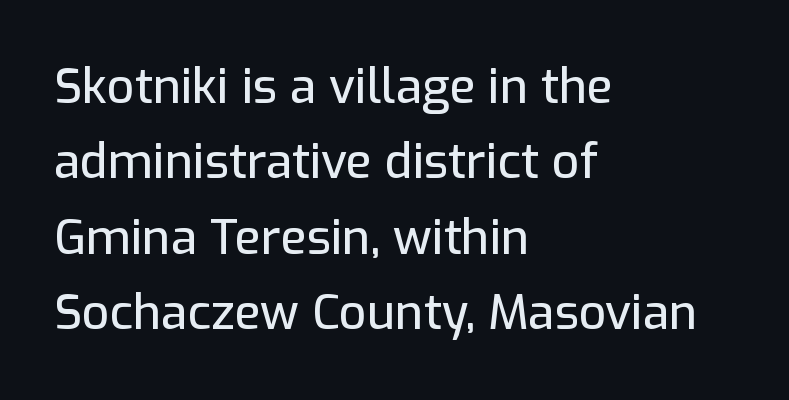
Q: Is the text italic (slanted)? A: No, it is upright.
Q: Is the typeface a serif or a sans-serif typeface? A: Sans-serif.
Q: Is the text underlined? A: No.
Q: How is the paragraph aligned? A: Left-aligned.
Q: Is the spacing between letters normal or unusually wide? A: Normal.
Q: Is the spacing between lines tight, normal or loose? A: Normal.
Q: Width (condensed, normal, or wide)? A: Normal.
Q: Stroke contrast? A: Low.
Q: x-height? A: Medium.
Q: Monospaced? A: No.
